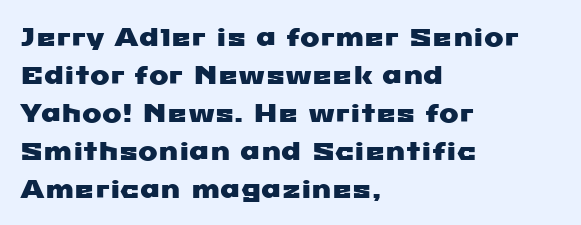
Q: Is the text underlined? A: No.
Q: How is the paragraph aligned? A: Left-aligned.
Q: Is the spacing between letters normal or unusually wide? A: Normal.
Q: Is the spacing between lines tight, normal or loose? A: Normal.
